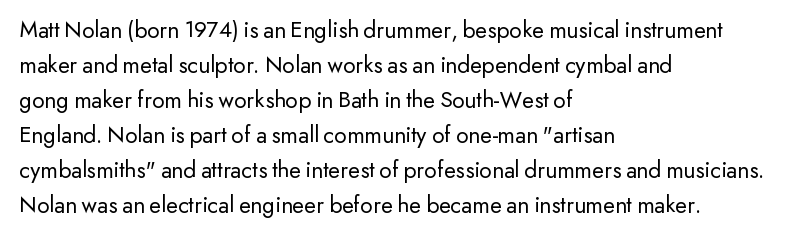
{"italic": "no", "bold": "no", "underline": "no", "align": "left", "line_spacing": "normal", "line_spacing_ratio": 1.46, "letter_spacing": "normal", "letter_spacing_em": 0.0, "glyph_px": 24}
